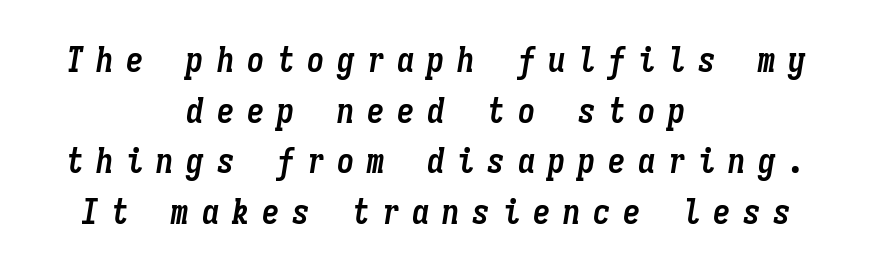
Q: Is the text bold? A: Yes.
Q: Is the text italic (slanted)? A: Yes, it leans right by about 9 degrees.
Q: Is the text underlined? A: No.
Q: How is the paragraph aligned? A: Centered.
Q: Is the spacing between letters normal or unusually wide? A: Unusually wide.
Q: Is the spacing between lines tight, normal or loose? A: Normal.
Q: Width (condensed, normal, or wide)? A: Condensed.
Q: Stroke contrast? A: Low.
Q: x-height? A: Medium.
Q: Monospaced? A: Yes.
